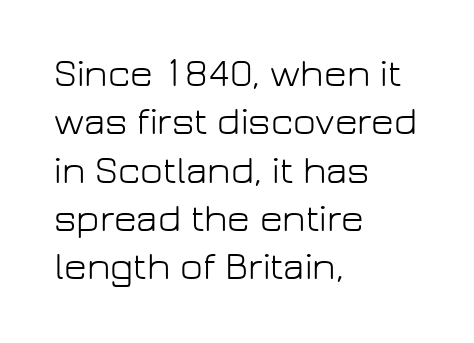
The image shows 39 px light sans-serif type, upright; set left-aligned, line spacing 1.24x, normal letter spacing, not underlined; low stroke contrast and a medium x-height.
